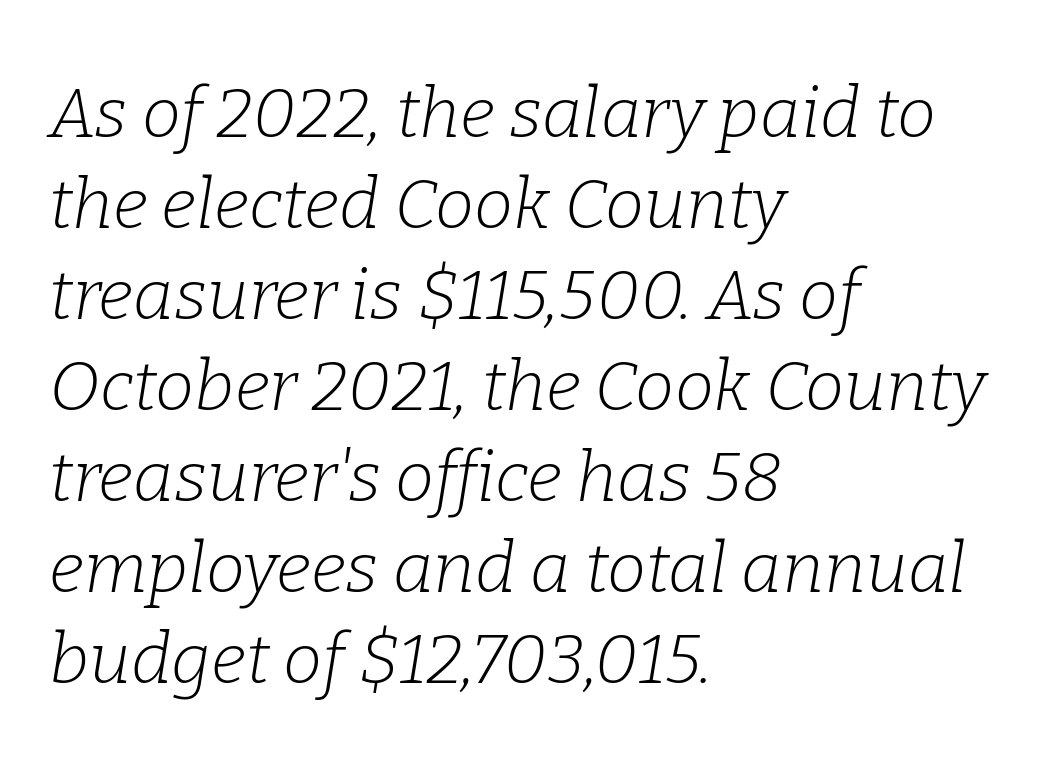
Is the stroke heavy? The answer is a plain regular-or-lighter. These lines sit exactly where default settings would place them. Characters follow at the spacing the type designer built in. Descenders are the only things crossing below the line. Tall strokes in this sample are angled rather than plumb. Casual observation: everything's shoved over to the left.
